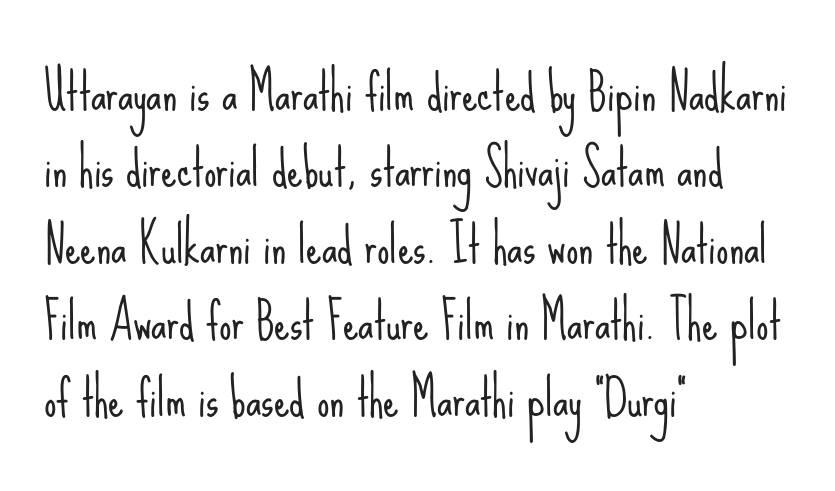
These lines are composed in type without serifs. If you drew a ruler down the left edge, every line would touch it. Glyph-to-glyph distance matches everyday printed text. The strokes are not fattened; the text isn't bold. A normal amount of white space separates one row of letters from the next.
